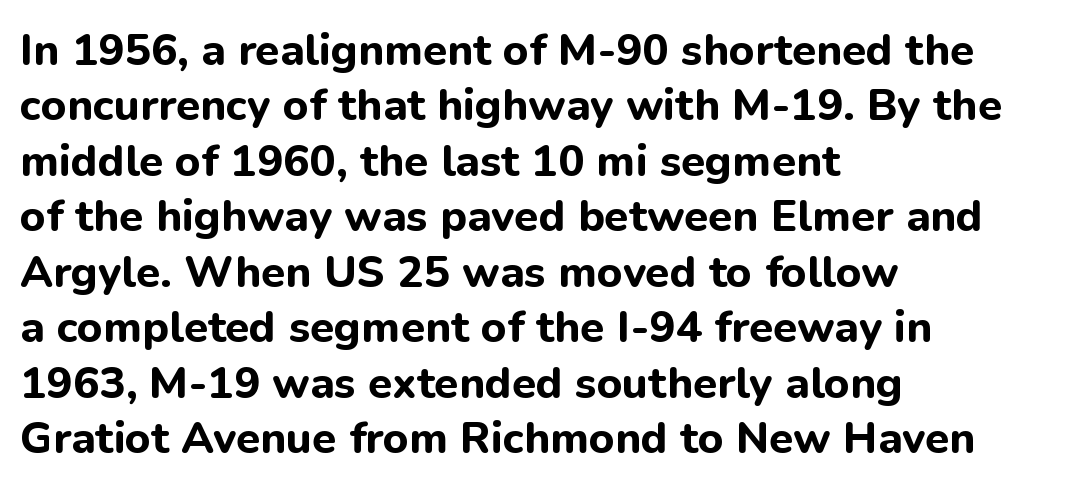
Rule under the text: the space is simply empty. Each glyph is drawn with heavy, bold strokes. Style check: upright. One-word summary of the alignment: left. The letters advance in unequal steps, a hallmark of proportional type.
